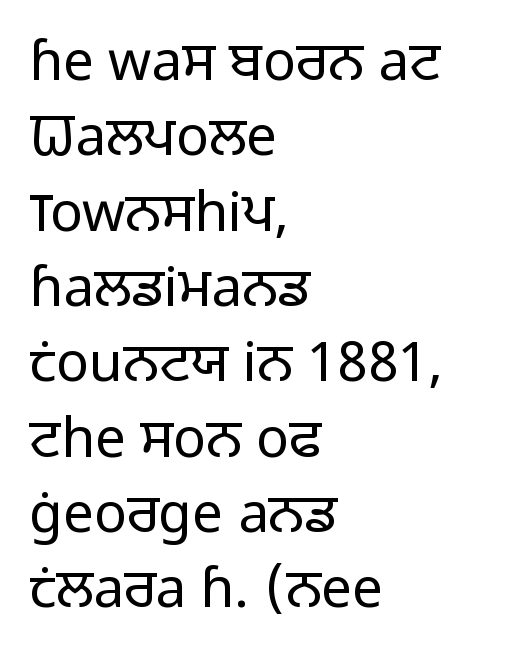
The image shows 55 px light sans-serif type, upright; set left-aligned, normal line spacing (1.37x), normal letter spacing, not underlined; low stroke contrast and a medium x-height.
